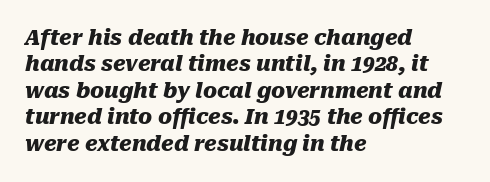
The image shows 21 px bold type, italic (leaning right); set left-aligned, normal line spacing (1.26x), normal letter spacing, not underlined.
